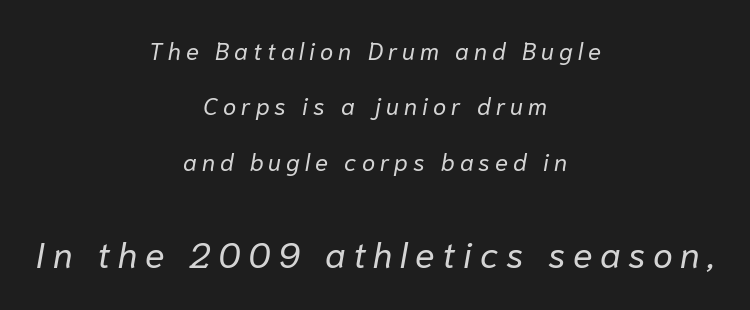
The font's italic variant was chosen for this text. Words float on clear page, feet unadorned. Honestly, the rows look like they've been pulled way apart. There is plenty of visible air inserted between adjacent glyphs.
